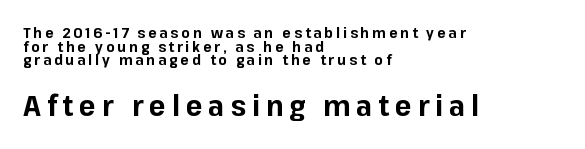
Note: smaller setting up top, larger setting below. Summary of weight: heavy, a full bold. Interline gaps are noticeably narrow in this sample. Looks like regular typesetting: each glyph gets only the width it needs. This rendering widens character spacing well past its baseline value. These lines are set flush left with a ragged right edge.
